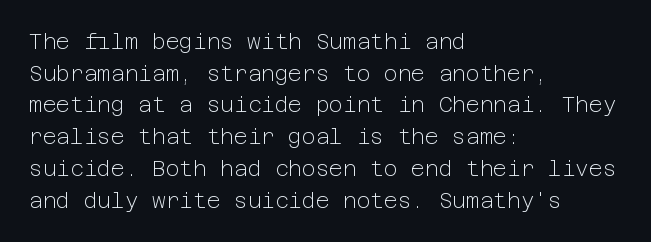
Style check: upright. Leftover space on each line is placed entirely after the last word. The rows are spaced the way most documents space them. The font is comparable to plain body text, perhaps lighter. Honestly, there is no underline to notice here at all. Nobody touched the tracking dial on this one.
